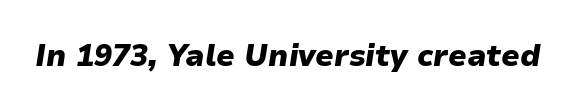
{"italic": "yes", "lean": "right", "slant_degrees": 9, "bold": "yes", "weight": "heavy", "width": "normal", "stroke_contrast": "low", "x_height": "medium", "monospaced": "no", "underline": "no", "letter_spacing": "normal", "letter_spacing_em": 0.0, "glyph_px": 30}
